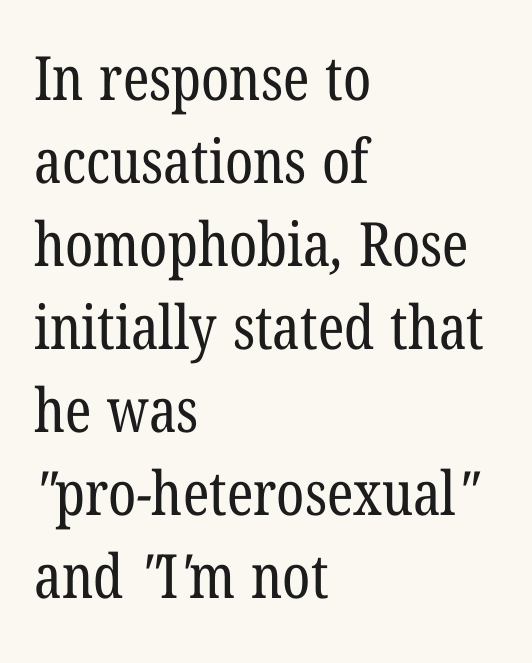
Any mark beneath the type? The region is blank. A classic flush-left, rag-right setting is used for this passage. Nobody touched the tracking dial on this one. Note: serifs present on the glyphs. The leading is moderate, giving the passage an even texture.
